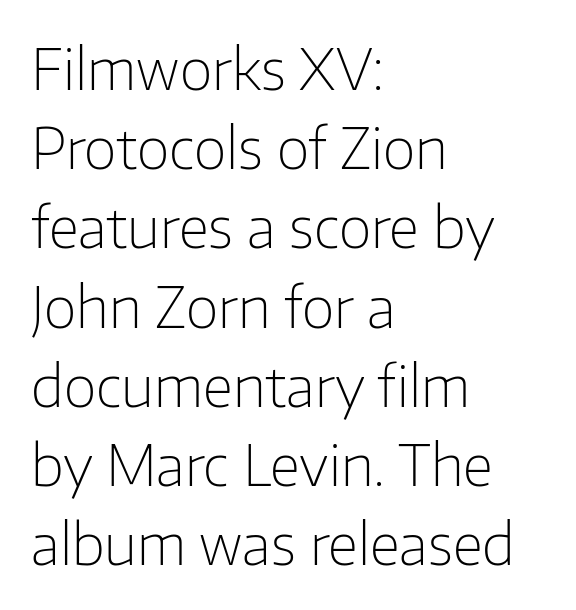
Upright lettering throughout. The setting favours the left margin, as ordinary paragraphs usually do. There is no visible air inserted between adjacent glyphs. Unlike a traditional serif, this face leaves its strokes unadorned. Character widths vary here, with narrow letters taking less room than wide ones. Check under the words: just untouched page.
